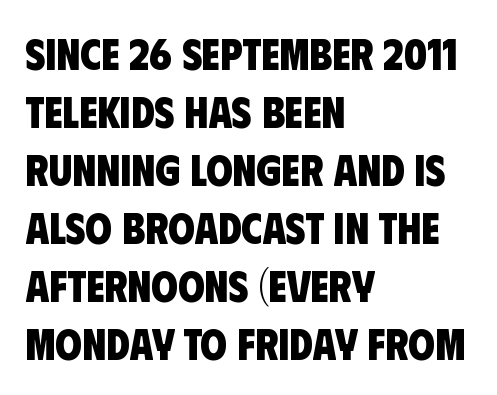
{"serif": "no", "bold": "yes", "weight": "heavy", "width": "condensed", "stroke_contrast": "low", "x_height": "large", "monospaced": "no", "underline": "no", "align": "left", "line_spacing": "normal", "line_spacing_ratio": 1.35, "letter_spacing": "normal", "letter_spacing_em": 0.0, "glyph_px": 43}
